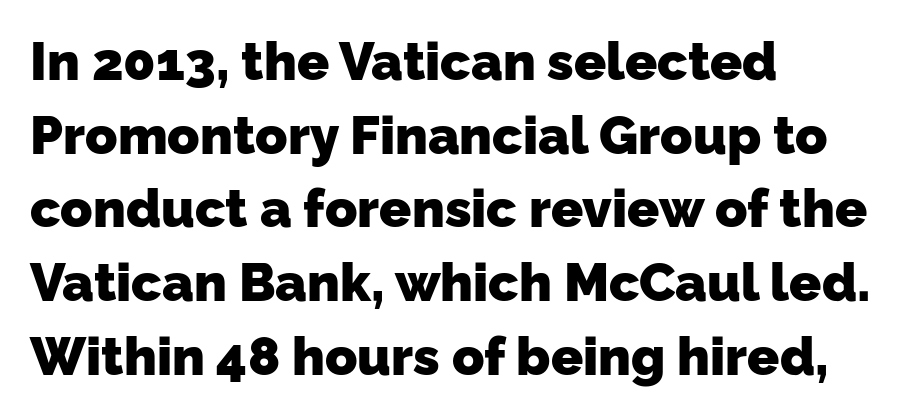
Letters rest on an invisible, unmarked baseline. Each word holds together tightly as a unit, with standard inter-letter gaps. Looks like regular typesetting: each glyph gets only the width it needs. The block of text has a typical density, with ordinary space between rows. No feet cap the strokes, marking this as sans-serif type.
